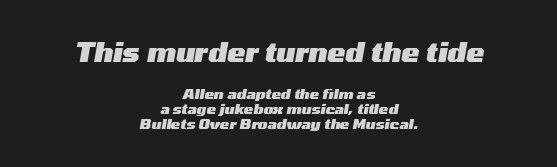
Q: Is the text bold? A: Yes.
Q: Is the text italic (slanted)? A: Yes, it leans right by about 10 degrees.
Q: Is the text underlined? A: No.
Q: How is the paragraph aligned? A: Centered.
Q: Is the spacing between letters normal or unusually wide? A: Normal.
Q: Is the spacing between lines tight, normal or loose? A: Tight.
Q: Which block of text is set in a larger size, the first (top) or the second (bottom)? A: The first (top) one.
